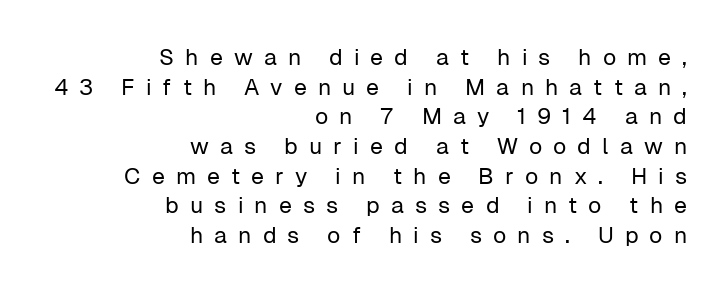
Q: Is the text bold? A: No.
Q: Is the text italic (slanted)? A: No, it is upright.
Q: Is the text underlined? A: No.
Q: How is the paragraph aligned? A: Right-aligned.
Q: Is the spacing between letters normal or unusually wide? A: Unusually wide.
Q: Is the spacing between lines tight, normal or loose? A: Normal.
